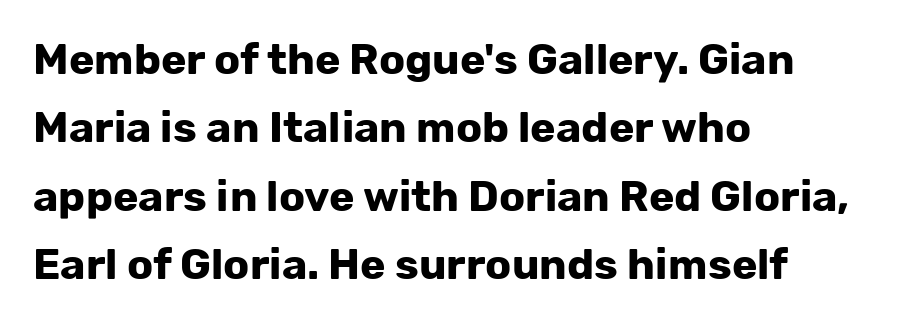
Q: Is the text bold? A: Yes.
Q: Is the text italic (slanted)? A: No, it is upright.
Q: Is the typeface a serif or a sans-serif typeface? A: Sans-serif.
Q: Is the text underlined? A: No.
Q: How is the paragraph aligned? A: Left-aligned.
Q: Is the spacing between letters normal or unusually wide? A: Normal.
Q: Is the spacing between lines tight, normal or loose? A: Normal.
Q: Width (condensed, normal, or wide)? A: Normal.
Q: Stroke contrast? A: Low.
Q: x-height? A: Medium.
Q: Monospaced? A: No.
